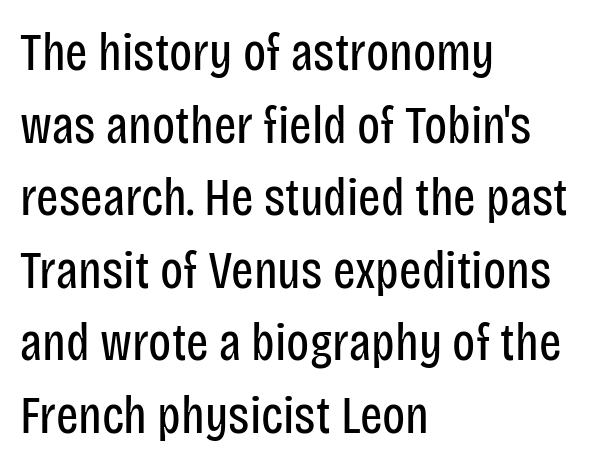
The image shows 53 px regular-weight, condensed sans-serif type, upright; set left-aligned, normal line spacing (1.37x), normal letter spacing, not underlined; low stroke contrast and a large x-height.
